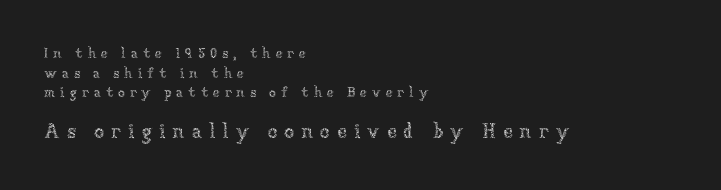
Bigger letters appear in the bottom chunk; the top chunk is reduced. Whoever set this chose a conventional vertical rhythm. These lines stack with their left ends in a neat column. Designer's note — italics off, roman on. Between one letter and the next there's a generous, obvious gap.
